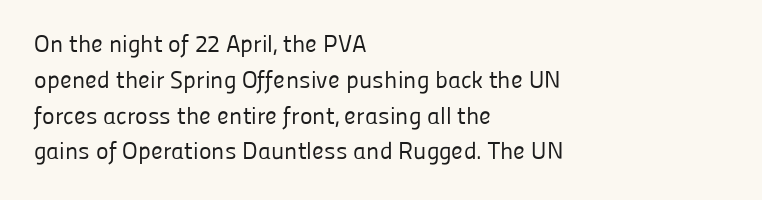
The setting favours the left margin, as ordinary paragraphs usually do. Upright lettering throughout. Letter spacing: default. No chunkiness to these letters — they're not bold.
